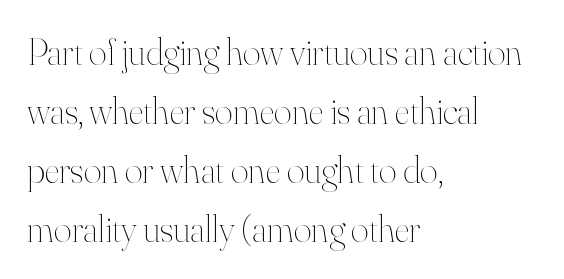
The rendering uses a moderate line-height, typical for paragraphs. One-word summary of the alignment: left. Character widths vary here, with narrow letters taking less room than wide ones. The tracking reads as untouched default to a designer's eye. Notice how the stems are strictly vertical — no italics here.
